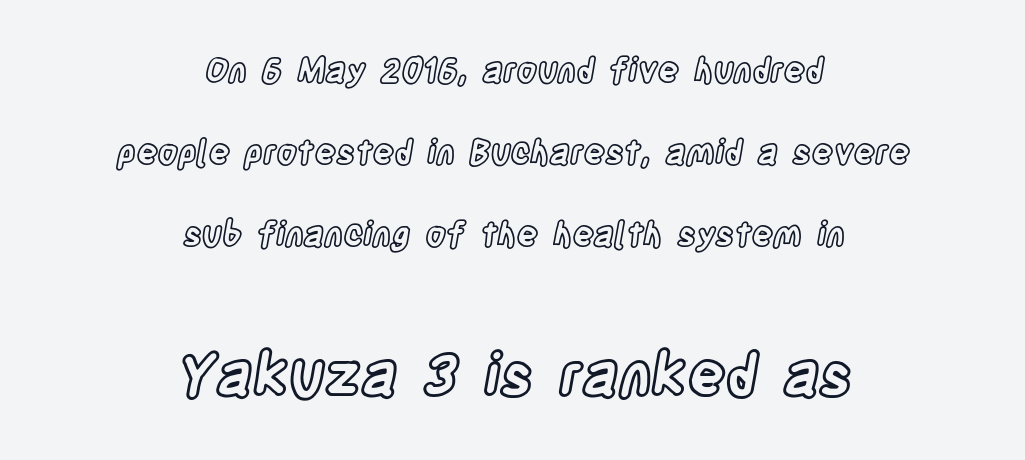
{"width": "condensed", "x_height": "large", "monospaced": "no", "underline": "no", "align": "center", "line_spacing": "loose", "line_spacing_ratio": 2.49, "letter_spacing": "normal", "letter_spacing_em": 0.0, "larger_block": "second", "size_ratio": 1.76, "glyph_px": 58}
